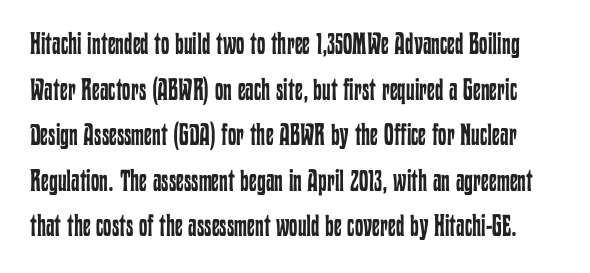
The image shows 30 px regular-weight, condensed type, upright; set normal line spacing (1.52x), normal letter spacing, not underlined; low stroke contrast and a medium x-height.
